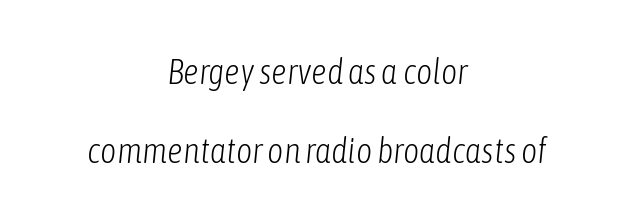
{"italic": "yes", "lean": "right", "slant_degrees": 6, "bold": "no", "weight": "light", "width": "condensed", "stroke_contrast": "low", "x_height": "medium", "monospaced": "no", "underline": "no", "align": "center", "line_spacing": "loose", "line_spacing_ratio": 2.25, "letter_spacing": "normal", "letter_spacing_em": 0.0, "glyph_px": 35}
